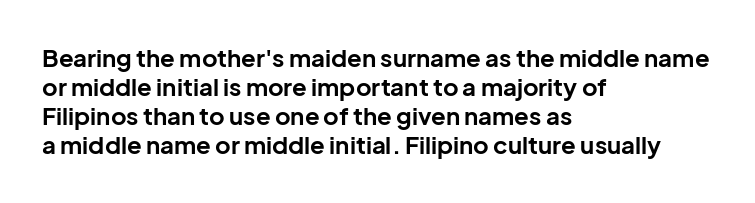
The image shows 24 px bold type, upright; set left-aligned, line spacing 1.21x, normal letter spacing, not underlined.
